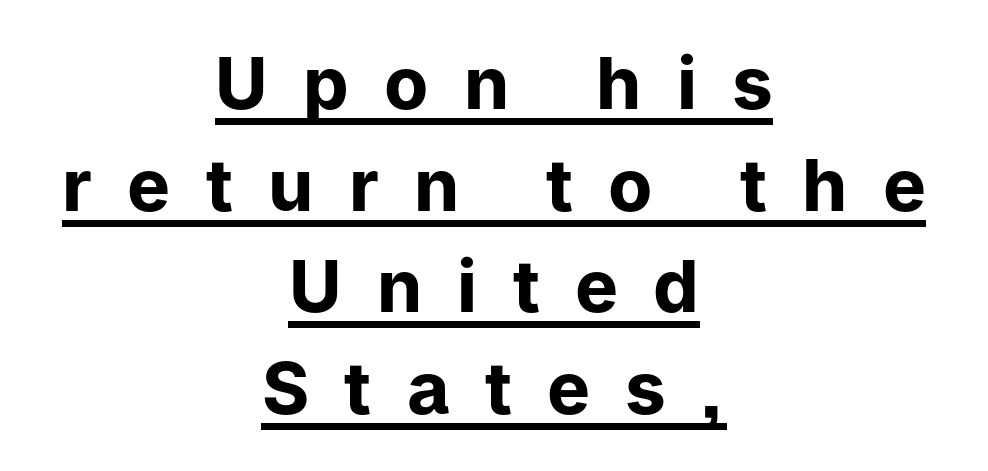
Font category for this specimen: sans-serif. Honestly, the row spacing looks completely unremarkable. These lines stack symmetrically, like a column narrowing and widening about its center. Strokes here are thick enough to call this a true bold. You could only call the tracking loose — the letters float apart.
